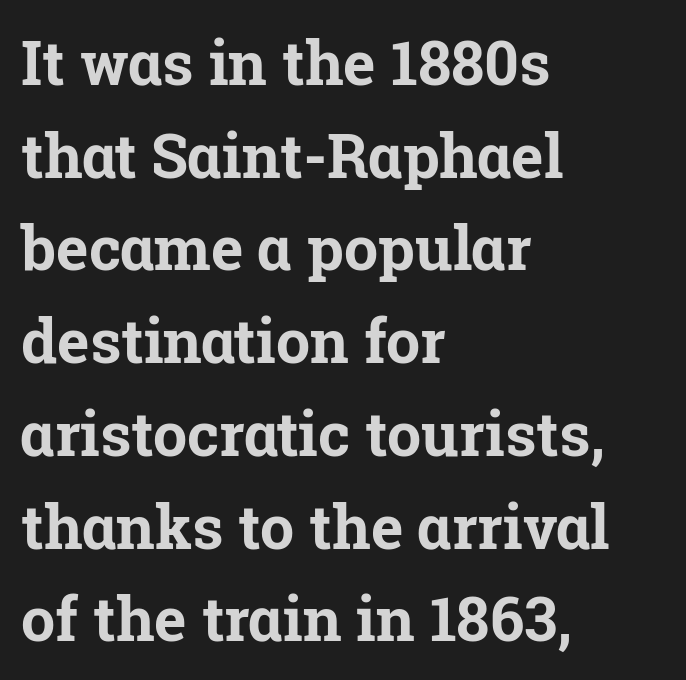
{"serif": "yes", "italic": "no", "bold": "yes", "weight": "bold", "width": "normal", "stroke_contrast": "low", "x_height": "medium", "monospaced": "no", "underline": "no", "align": "left", "line_spacing": "normal", "line_spacing_ratio": 1.52, "letter_spacing": "normal", "letter_spacing_em": 0.0, "glyph_px": 61}
